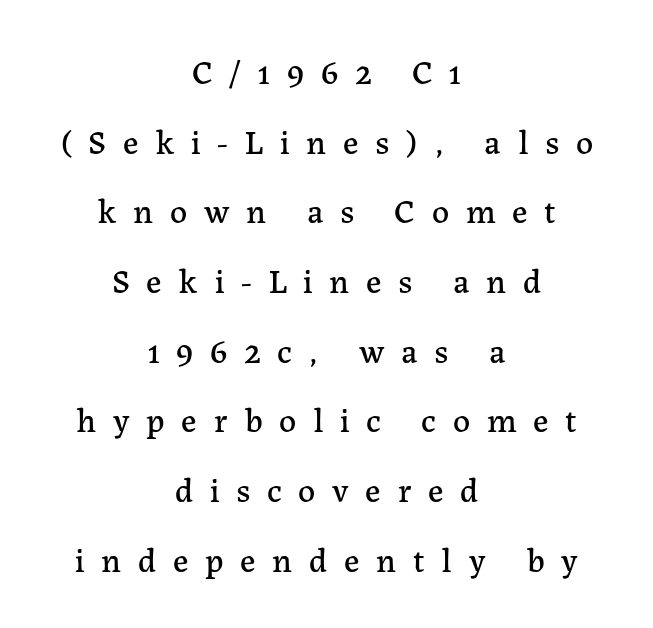
{"serif": "yes", "italic": "no", "width": "normal", "stroke_contrast": "low", "x_height": "medium", "monospaced": "no", "underline": "no", "align": "center", "line_spacing": "loose", "line_spacing_ratio": 2.05, "letter_spacing": "wide", "letter_spacing_em": 0.49, "glyph_px": 34}
